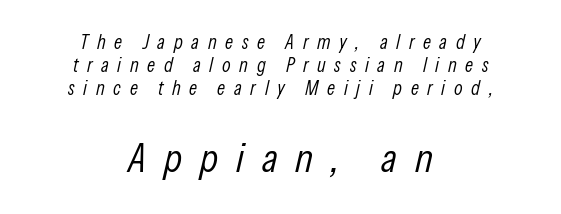
Look at the tracking — it's clearly loosened, letters drifting apart. This sample has the flowing, uneven cadence of proportional lettering. A light-to-regular cut is what we see here. Layout note: lines centered. The glyphs are unaccompanied by any horizontal stroke below them. Scale increases going downward across the two blocks.
